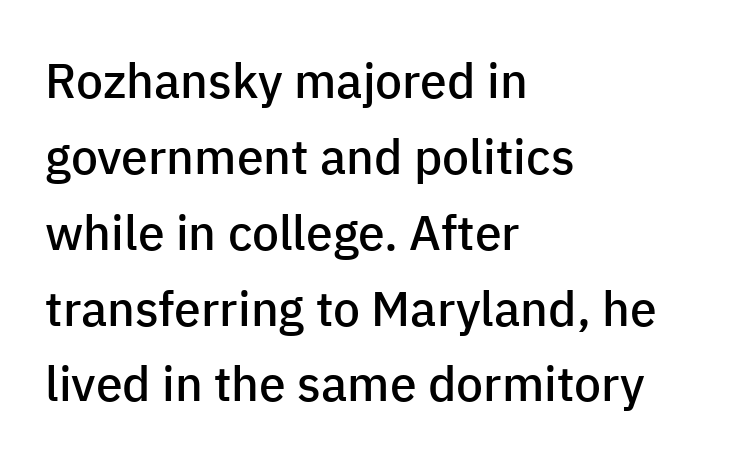
{"serif": "no", "italic": "no", "bold": "semi", "weight": "semibold", "width": "normal", "stroke_contrast": "low", "x_height": "medium", "monospaced": "no", "underline": "no", "align": "left", "line_spacing": "normal", "line_spacing_ratio": 1.58, "letter_spacing": "normal", "letter_spacing_em": 0.0, "glyph_px": 48}
